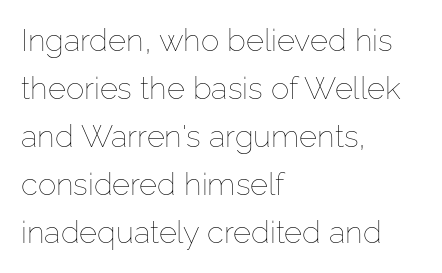
{"italic": "no", "bold": "no", "weight": "thin", "width": "normal", "stroke_contrast": "low", "x_height": "medium", "monospaced": "no", "underline": "no", "align": "left", "line_spacing": "normal", "line_spacing_ratio": 1.55, "letter_spacing": "normal", "letter_spacing_em": 0.0, "glyph_px": 31}
